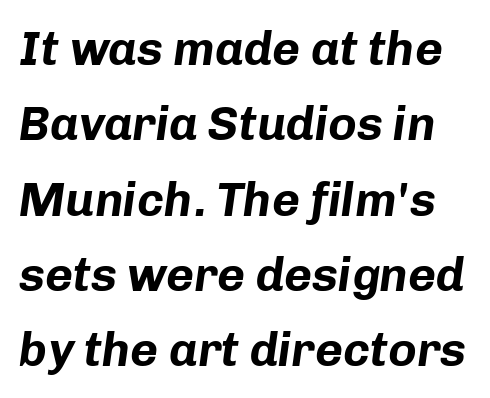
{"italic": "yes", "lean": "right", "slant_degrees": 8, "bold": "yes", "weight": "bold", "width": "normal", "stroke_contrast": "low", "x_height": "medium", "monospaced": "no", "underline": "no", "line_spacing": "normal", "line_spacing_ratio": 1.57, "letter_spacing": "normal", "letter_spacing_em": 0.0, "glyph_px": 48}
